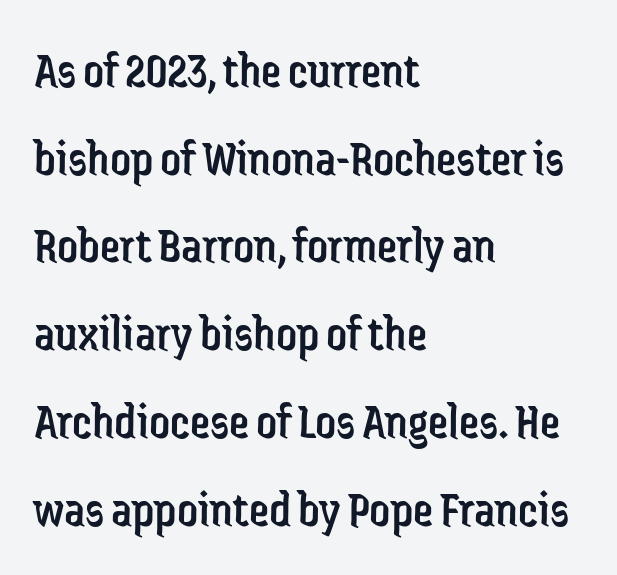
Q: Is the text bold? A: No.
Q: Is the text italic (slanted)? A: No, it is upright.
Q: Is the typeface a serif or a sans-serif typeface? A: Sans-serif.
Q: Is the text underlined? A: No.
Q: How is the paragraph aligned? A: Left-aligned.
Q: Is the spacing between letters normal or unusually wide? A: Normal.
Q: Width (condensed, normal, or wide)? A: Condensed.
Q: Stroke contrast? A: Low.
Q: x-height? A: Medium.
Q: Monospaced? A: No.
